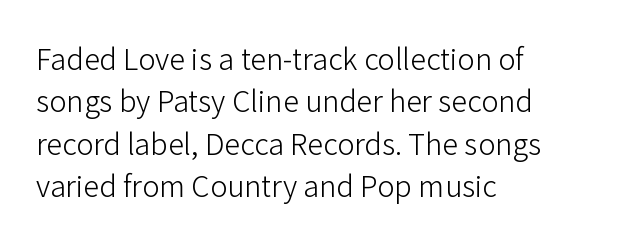
Q: Is the text bold? A: No.
Q: Is the text italic (slanted)? A: No, it is upright.
Q: Is the typeface a serif or a sans-serif typeface? A: Sans-serif.
Q: Is the text underlined? A: No.
Q: How is the paragraph aligned? A: Left-aligned.
Q: Is the spacing between letters normal or unusually wide? A: Normal.
Q: Is the spacing between lines tight, normal or loose? A: Normal.
Q: Width (condensed, normal, or wide)? A: Normal.
Q: Stroke contrast? A: Low.
Q: x-height? A: Medium.
Q: Monospaced? A: No.
